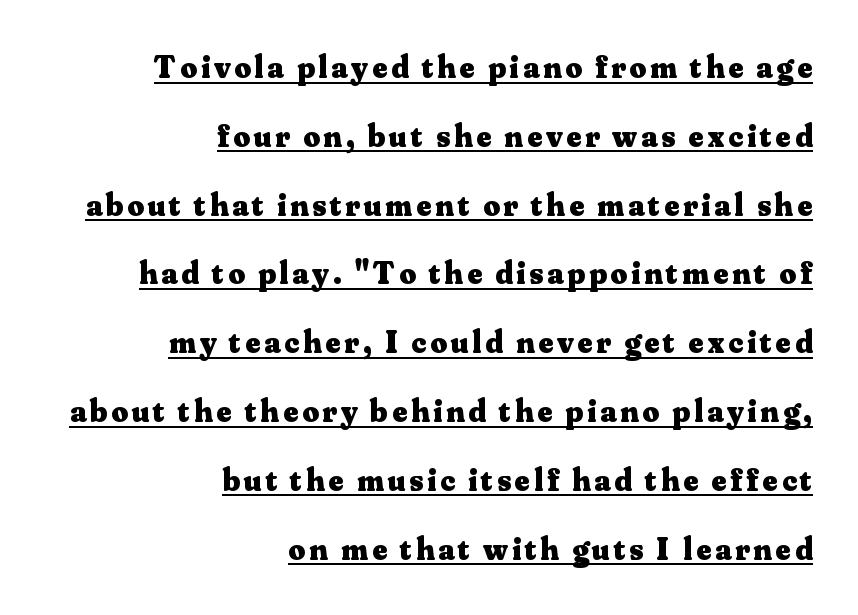
A typesetter would call this proportional, since set widths differ per character. Italic: no, the glyphs are upright roman. Stroke thickness is high; the sample reads as a true bold. Somebody hit Ctrl+U on this one — the words are underlined.
